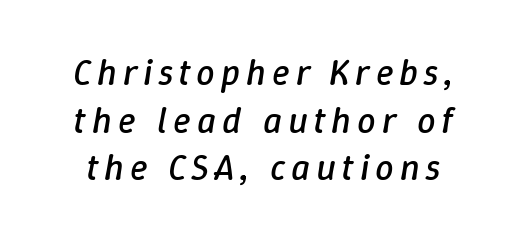
Q: Is the text bold? A: No.
Q: Is the text italic (slanted)? A: Yes, it leans right by about 9 degrees.
Q: Is the text underlined? A: No.
Q: Is the spacing between lines tight, normal or loose? A: Normal.
Q: Width (condensed, normal, or wide)? A: Normal.
Q: Stroke contrast? A: Low.
Q: x-height? A: Medium.
Q: Monospaced? A: No.
